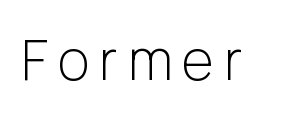
Q: Is the text bold? A: No.
Q: Is the text italic (slanted)? A: No, it is upright.
Q: Is the typeface a serif or a sans-serif typeface? A: Sans-serif.
Q: Is the text underlined? A: No.
Q: Width (condensed, normal, or wide)? A: Normal.
Q: Stroke contrast? A: Low.
Q: x-height? A: Medium.
Q: Monospaced? A: No.
